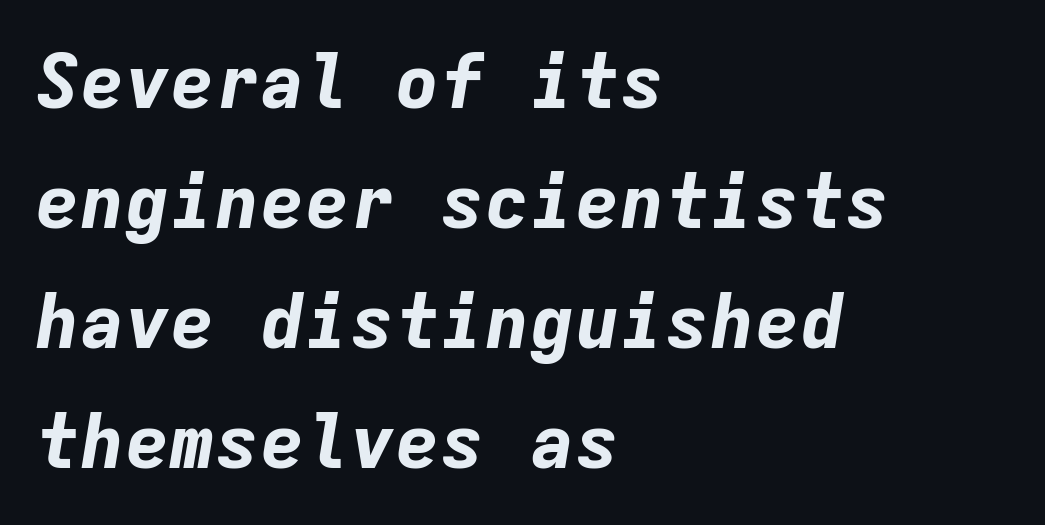
The foot of each line stays bare and open. Heavy-handed strokes throughout: this text is bold. You could call the tracking neutral — neither tight nor loose. You can tell it's italic because the verticals aren't actually vertical. The passage is arranged the way most books set body copy — flush left. What's the leading like? Ordinary, nothing unusual.
